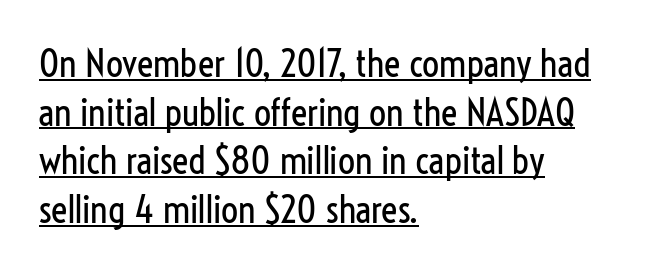
{"serif": "no", "italic": "no", "bold": "no", "weight": "regular", "width": "condensed", "stroke_contrast": "low", "x_height": "medium", "monospaced": "no", "underline": "yes", "align": "left", "line_spacing": "normal", "line_spacing_ratio": 1.28, "letter_spacing": "normal", "letter_spacing_em": 0.0, "glyph_px": 38}
